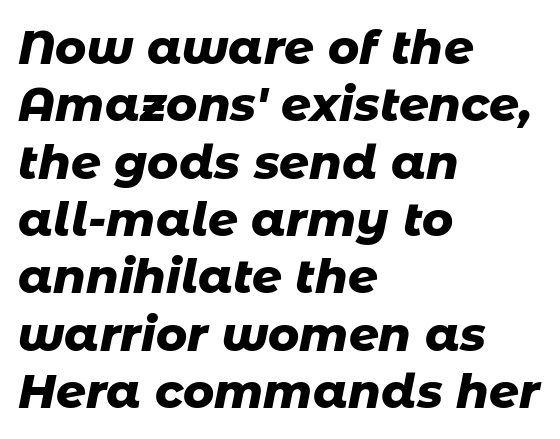
{"italic": "yes", "lean": "right", "slant_degrees": 11, "bold": "yes", "weight": "heavy", "width": "normal", "stroke_contrast": "low", "x_height": "medium", "monospaced": "no", "underline": "no", "align": "left", "line_spacing_ratio": 1.22, "letter_spacing": "normal", "letter_spacing_em": 0.0, "glyph_px": 47}
